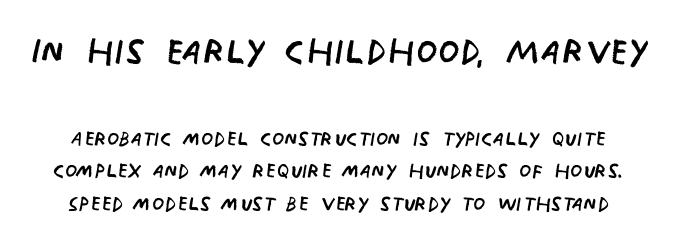
Nothing sits at the stroke ends, so this counts as sans-serif. Does the bottom block carry the larger type? No, the top block does. Weight: regular or lighter.
